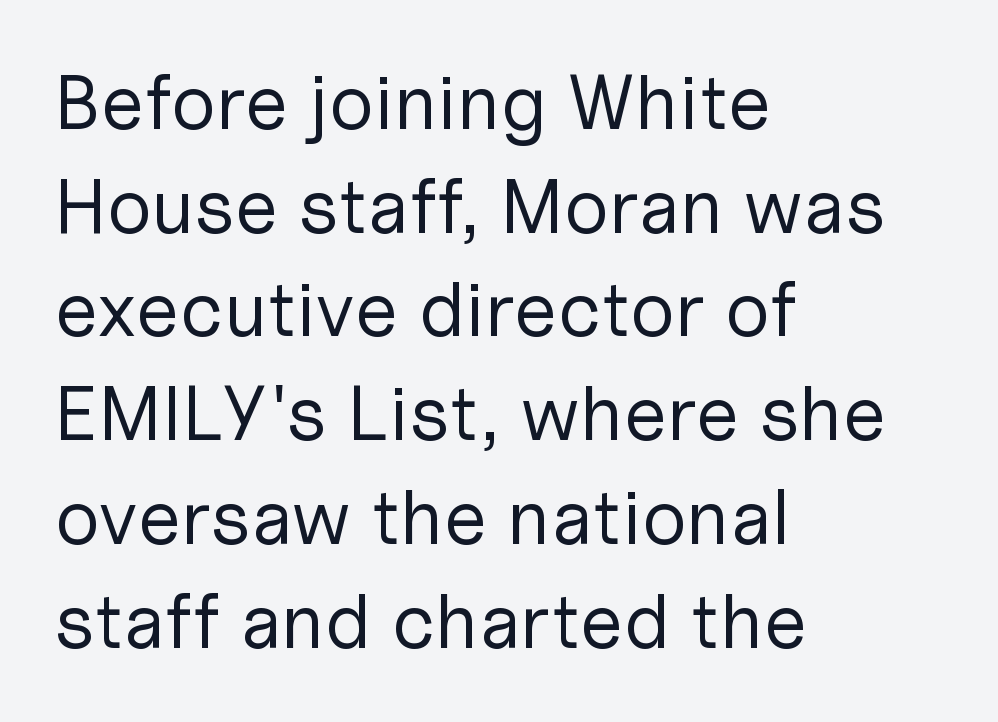
Examine the stroke ends and you'll find no serifs. Here the glyphs are tracked normally, forming tight word shapes. Think of a printed novel: that variable character pitch is what you see here. Vertical stems look standard width or narrower in stroke. The leading is moderate, giving the passage an even texture.
